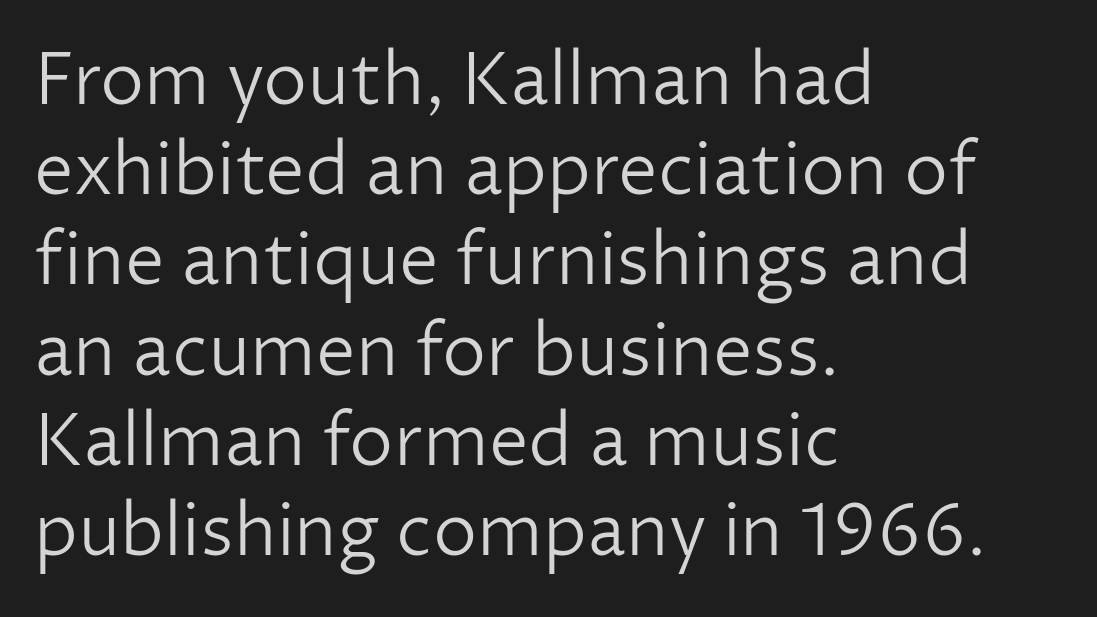
The image shows 71 px light sans-serif type, upright; set left-aligned, normal line spacing (1.27x), normal letter spacing, not underlined; low stroke contrast and a medium x-height.
